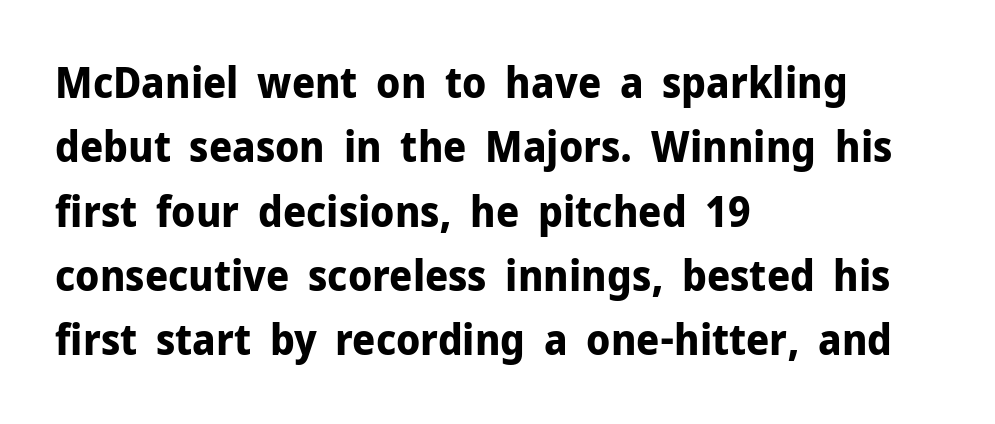
Any mark beneath the type? The region is blank. The face used here has the dense, thick strokes of a bold. Alignment: flush left. This rendering employs a face without finishing strokes, i.e., a sans-serif. Words appear dense and cohesive because spacing is normal. How would I describe the line gaps? Plain and ordinary.
